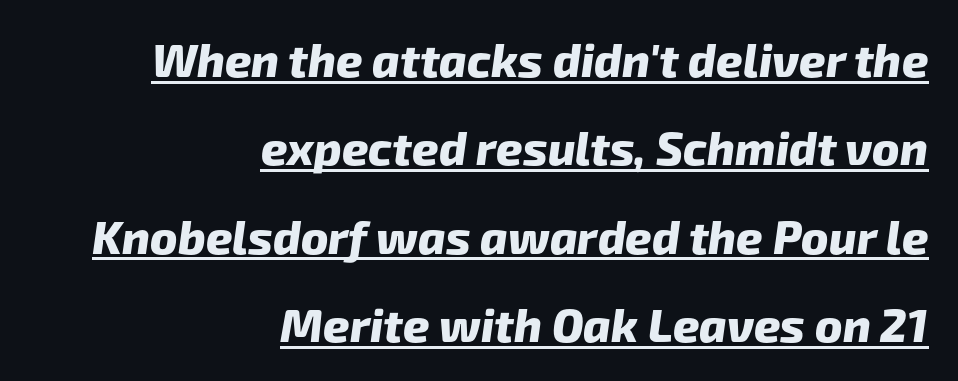
{"serif": "no", "bold": "yes", "weight": "heavy", "width": "normal", "stroke_contrast": "low", "x_height": "medium", "monospaced": "no", "underline": "yes", "align": "right", "line_spacing": "loose", "line_spacing_ratio": 1.92, "letter_spacing": "normal", "letter_spacing_em": 0.0, "glyph_px": 46}
